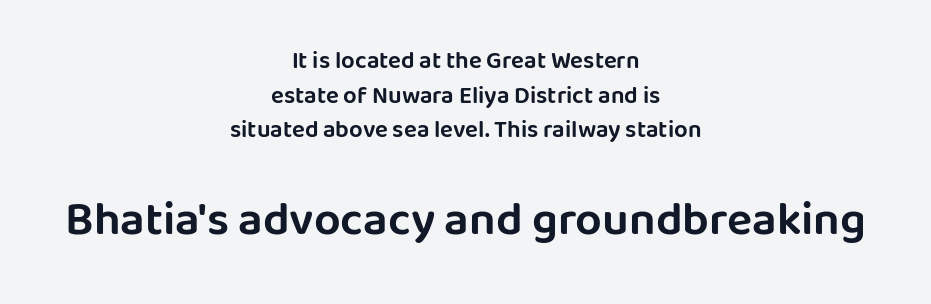
The image shows 47 px sans-serif type, upright; set centered, normal line spacing (1.44x), normal letter spacing, not underlined; the second (bottom) block is 1.96x larger; low stroke contrast and a large x-height.
